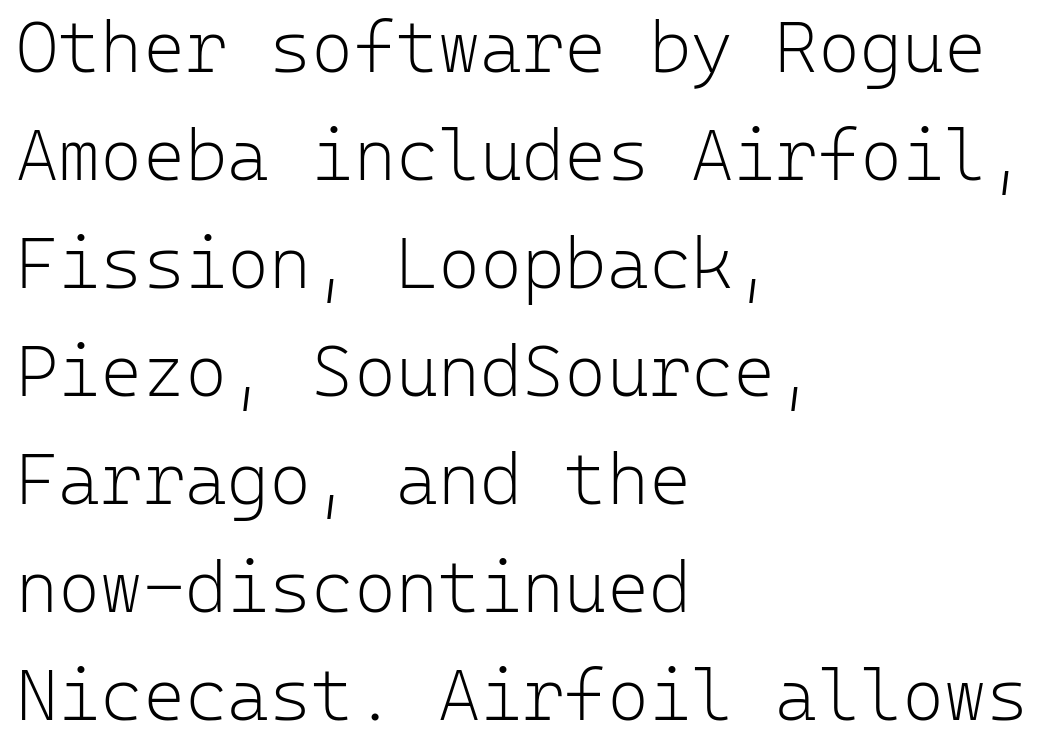
Q: Is the text bold? A: No.
Q: Is the text italic (slanted)? A: No, it is upright.
Q: Is the typeface a serif or a sans-serif typeface? A: Sans-serif.
Q: Is the text underlined? A: No.
Q: How is the paragraph aligned? A: Left-aligned.
Q: Is the spacing between letters normal or unusually wide? A: Normal.
Q: Is the spacing between lines tight, normal or loose? A: Normal.
Q: Width (condensed, normal, or wide)? A: Normal.
Q: Stroke contrast? A: Low.
Q: x-height? A: Medium.
Q: Monospaced? A: Yes.
